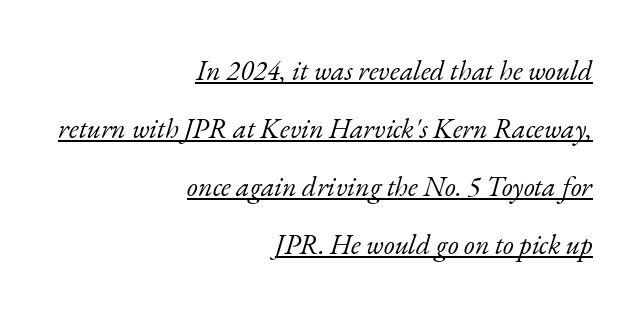
The image shows 28 px light serif type, italic (leaning right); set right-aligned, loose line spacing (2.07x), normal letter spacing, underlined; low stroke contrast and a small x-height.
